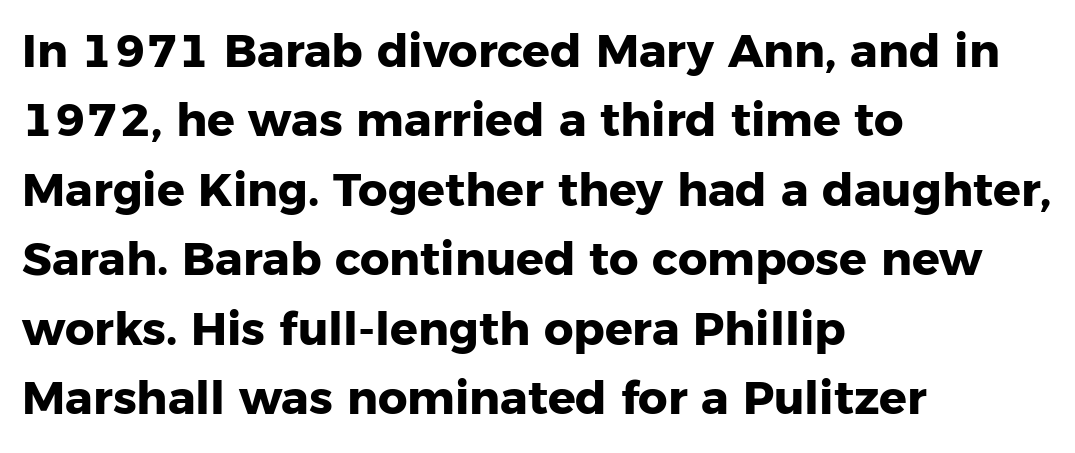
Left-aligned paragraph, ragged on the right. Leading: standard. Letters rest on an invisible, unmarked baseline. Does the weight exceed regular? Yes, all the way to bold. The lettering stays uniformly vertical, giving the passage a roman look. In terms of letterspacing, this is plain default setting.
